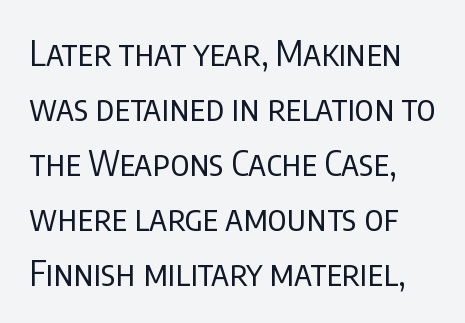
The image shows 35 px regular-weight, condensed sans-serif type, upright; set normal line spacing (1.57x), normal letter spacing, not underlined; low stroke contrast and a large x-height.
